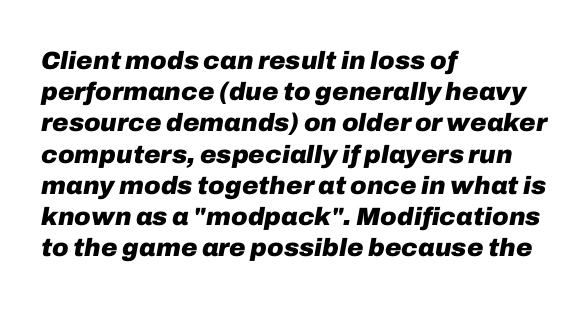
The image shows 25 px bold type, italic (leaning right); set left-aligned, normal line spacing (1.25x), normal letter spacing, not underlined.
